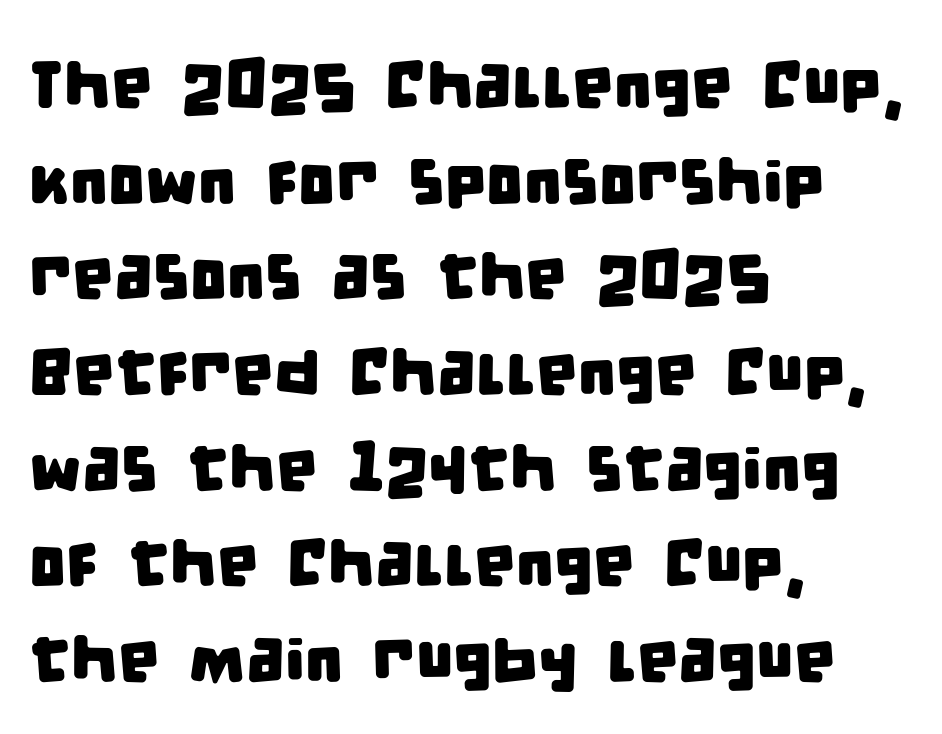
The image shows 66 px condensed sans-serif type; set left-aligned, normal line spacing (1.45x), normal letter spacing, not underlined; low stroke contrast and a large x-height.
